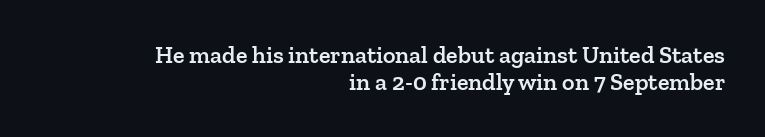
Q: Is the text bold? A: Semi-bold.
Q: Is the text italic (slanted)? A: No, it is upright.
Q: Is the text underlined? A: No.
Q: How is the paragraph aligned? A: Right-aligned.
Q: Is the spacing between letters normal or unusually wide? A: Normal.
Q: Is the spacing between lines tight, normal or loose? A: Tight.
